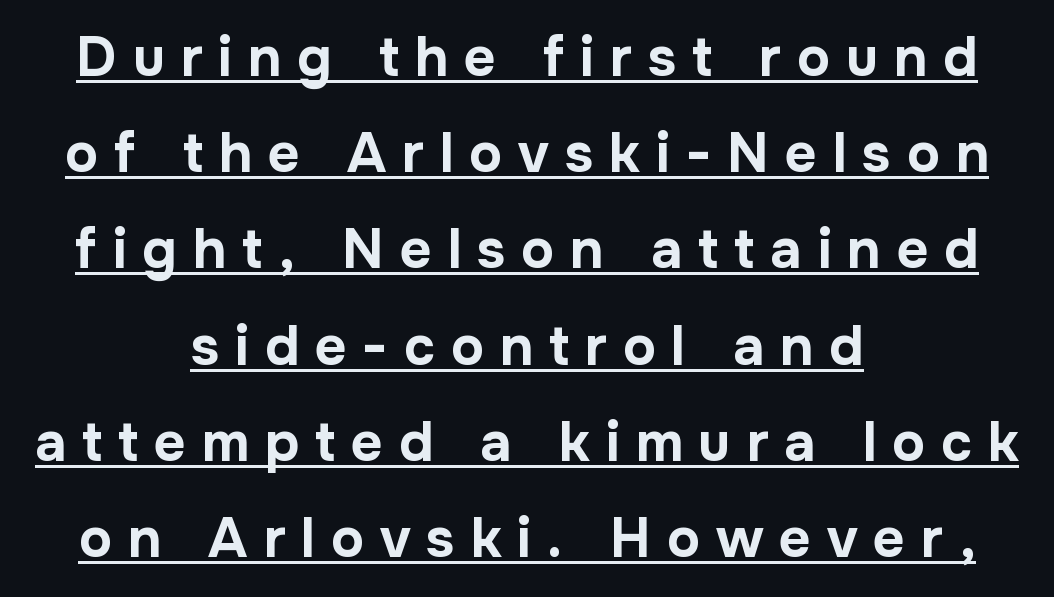
Q: Is the text bold? A: Yes.
Q: Is the text italic (slanted)? A: No, it is upright.
Q: Is the typeface a serif or a sans-serif typeface? A: Sans-serif.
Q: Is the text underlined? A: Yes.
Q: How is the paragraph aligned? A: Centered.
Q: Is the spacing between letters normal or unusually wide? A: Unusually wide.
Q: Width (condensed, normal, or wide)? A: Normal.
Q: Stroke contrast? A: Low.
Q: x-height? A: Medium.
Q: Monospaced? A: No.
